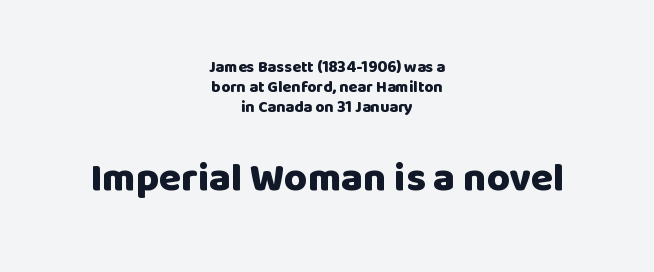
{"serif": "no", "italic": "no", "bold": "yes", "weight": "heavy", "width": "normal", "stroke_contrast": "low", "x_height": "large", "monospaced": "no", "underline": "no", "align": "center", "line_spacing": "normal", "line_spacing_ratio": 1.26, "letter_spacing": "normal", "letter_spacing_em": 0.0, "larger_block": "second", "size_ratio": 2.5, "glyph_px": 40}
